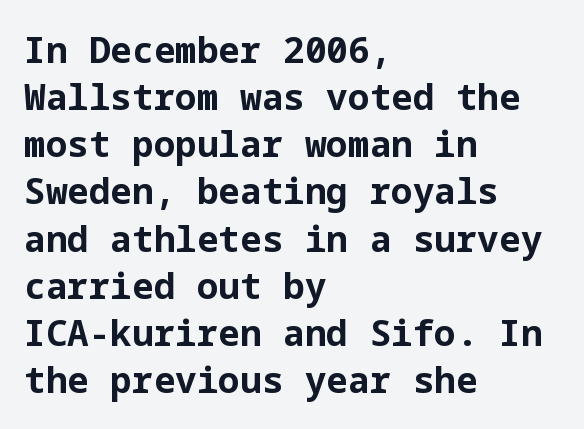
Q: Is the text bold? A: Yes.
Q: Is the text italic (slanted)? A: No, it is upright.
Q: Is the typeface a serif or a sans-serif typeface? A: Sans-serif.
Q: Is the text underlined? A: No.
Q: How is the paragraph aligned? A: Left-aligned.
Q: Is the spacing between letters normal or unusually wide? A: Normal.
Q: Is the spacing between lines tight, normal or loose? A: Normal.
Q: Width (condensed, normal, or wide)? A: Normal.
Q: Stroke contrast? A: Low.
Q: x-height? A: Medium.
